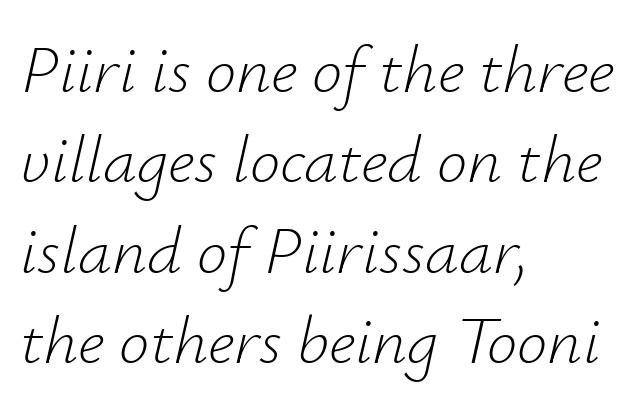
The passage is arranged the way most books set body copy — flush left. The passage shown is typed in a proportional face where columns would drift. No extra ink here — the face is not bold. The horizontal fit of the characters is conventional and even. The space directly below the letters is spotless.
